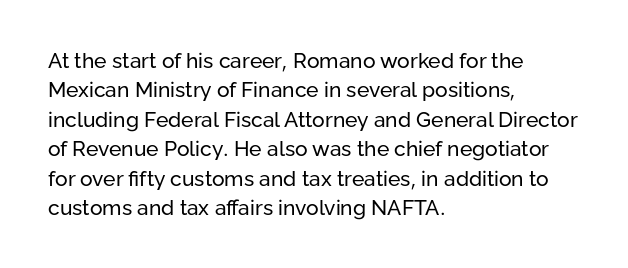
The image shows 21 px text type, upright; set left-aligned, normal line spacing (1.4x), normal letter spacing, not underlined.
